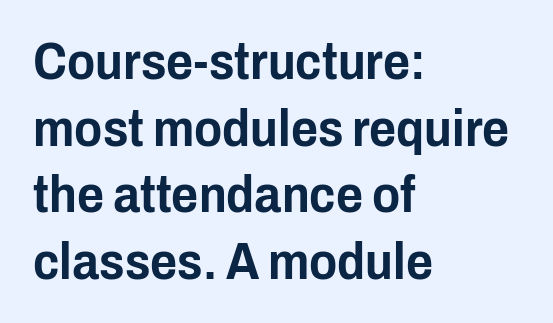
Q: Is the text italic (slanted)? A: No, it is upright.
Q: Is the typeface a serif or a sans-serif typeface? A: Sans-serif.
Q: Is the text underlined? A: No.
Q: How is the paragraph aligned? A: Left-aligned.
Q: Is the spacing between letters normal or unusually wide? A: Normal.
Q: Is the spacing between lines tight, normal or loose? A: Normal.
Q: Width (condensed, normal, or wide)? A: Condensed.
Q: Stroke contrast? A: Low.
Q: x-height? A: Medium.
Q: Monospaced? A: No.
